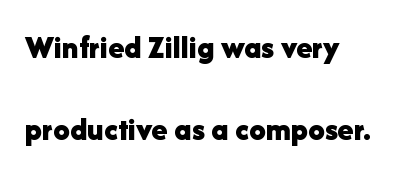
The image shows 33 px bold sans-serif type, upright; set left-aligned, loose line spacing (2.47x), normal letter spacing, not underlined; low stroke contrast and a medium x-height.
